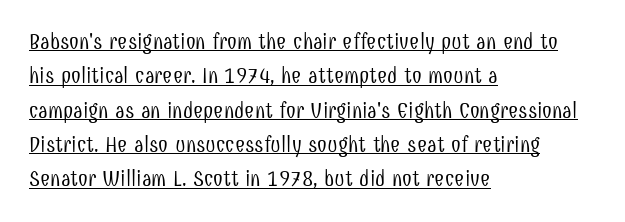
Q: Is the text bold? A: No.
Q: Is the text italic (slanted)? A: No, it is upright.
Q: Is the text underlined? A: Yes.
Q: How is the paragraph aligned? A: Left-aligned.
Q: Is the spacing between letters normal or unusually wide? A: Normal.
Q: Is the spacing between lines tight, normal or loose? A: Normal.
